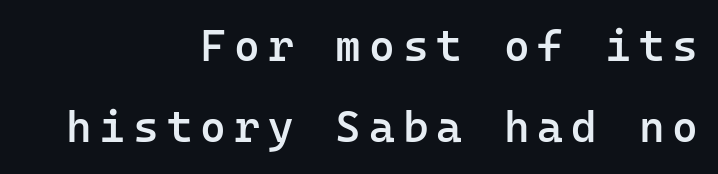
The image shows 44 px semibold sans-serif type, upright, monospaced; set right-aligned, line spacing 1.85x, not underlined; low stroke contrast and a medium x-height.
